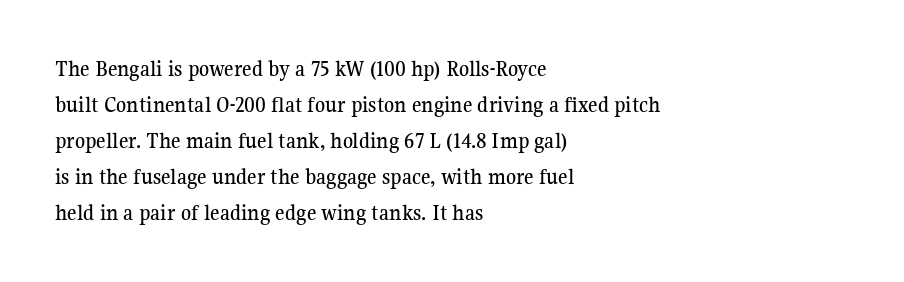
Regular leading. Check under the words: just untouched page. The type is set solid horizontally, with unmodified tracking. The paragraph has a hard left edge and a soft right edge.
